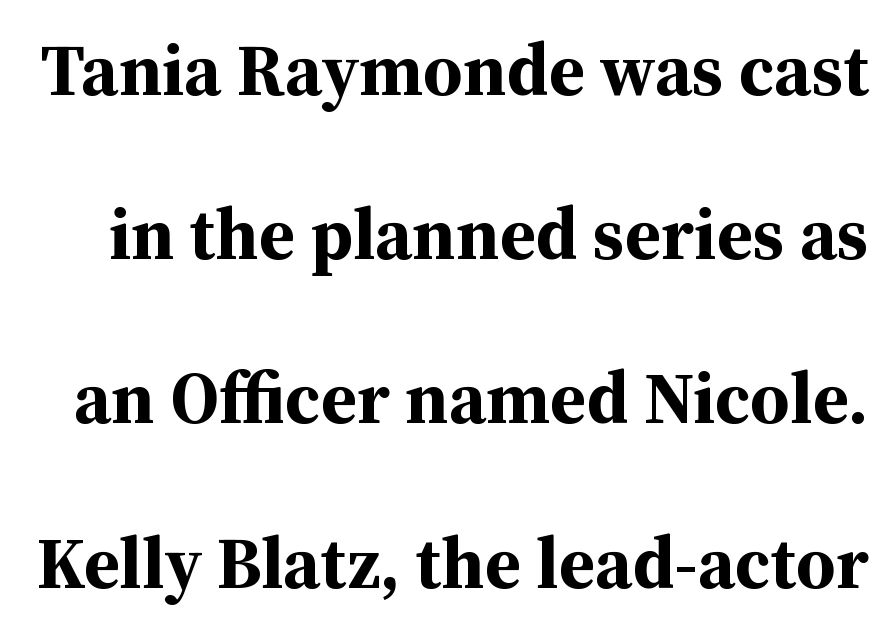
Q: Is the text bold? A: Yes.
Q: Is the text italic (slanted)? A: No, it is upright.
Q: Is the typeface a serif or a sans-serif typeface? A: Serif.
Q: Is the text underlined? A: No.
Q: Is the spacing between letters normal or unusually wide? A: Normal.
Q: Is the spacing between lines tight, normal or loose? A: Loose.
Q: Width (condensed, normal, or wide)? A: Normal.
Q: Stroke contrast? A: Medium.
Q: x-height? A: Medium.
Q: Monospaced? A: No.
